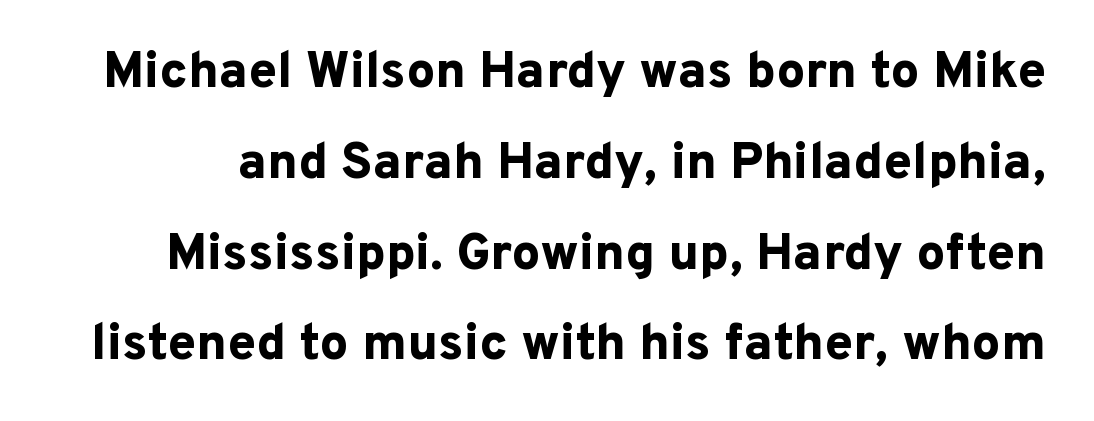
{"serif": "no", "italic": "no", "bold": "yes", "weight": "bold", "width": "normal", "stroke_contrast": "low", "x_height": "medium", "monospaced": "no", "underline": "no", "line_spacing_ratio": 1.78, "letter_spacing": "normal", "letter_spacing_em": 0.0, "glyph_px": 51}
